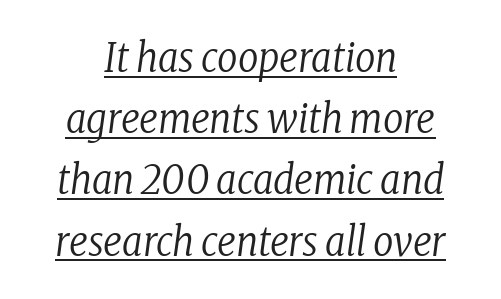
{"serif": "yes", "italic": "yes", "lean": "right", "slant_degrees": 8, "bold": "no", "weight": "regular", "width": "condensed", "stroke_contrast": "low", "x_height": "medium", "monospaced": "no", "underline": "yes", "align": "center", "line_spacing": "normal", "line_spacing_ratio": 1.53, "letter_spacing": "normal", "letter_spacing_em": 0.0, "glyph_px": 40}
